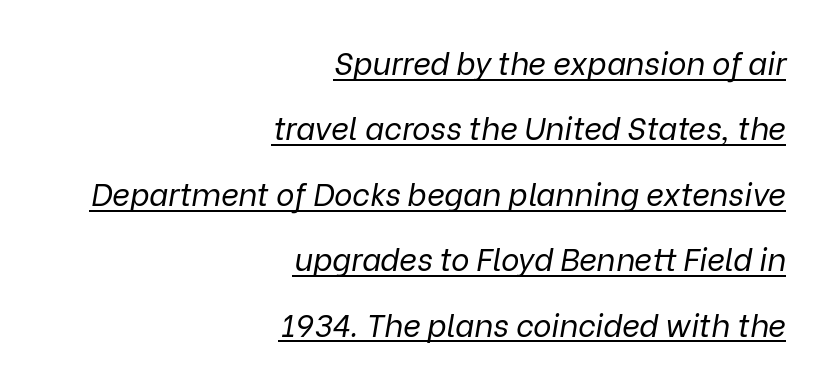
The image shows 31 px regular-weight type, italic (leaning right); set right-aligned, loose line spacing (2.11x), normal letter spacing, underlined; low stroke contrast and a medium x-height.
